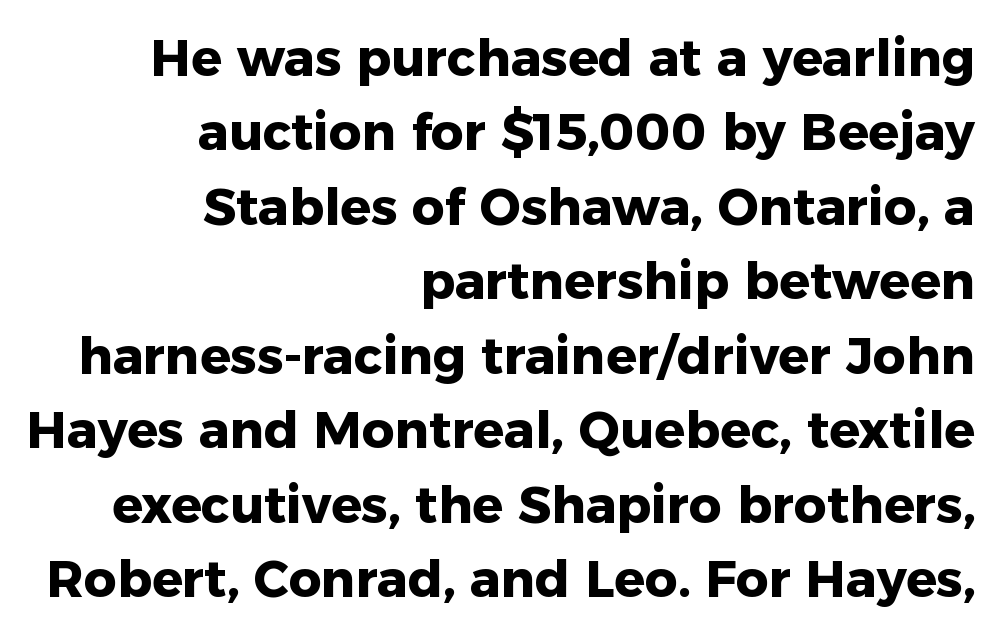
A typesetter would label this face a sans. The space directly below the letters is spotless. These lines were composed using upright roman letters. This sample has the flowing, uneven cadence of proportional lettering. Words appear dense and cohesive because spacing is normal. Which margin do the lines hug? The right one — the left edge is uneven.
